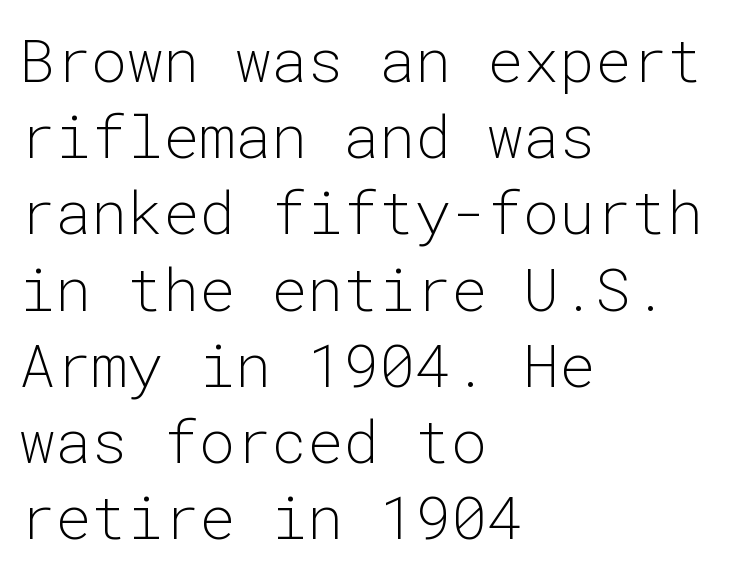
Q: Is the text bold? A: No.
Q: Is the text italic (slanted)? A: No, it is upright.
Q: Is the typeface a serif or a sans-serif typeface? A: Sans-serif.
Q: Is the text underlined? A: No.
Q: How is the paragraph aligned? A: Left-aligned.
Q: Is the spacing between letters normal or unusually wide? A: Normal.
Q: Is the spacing between lines tight, normal or loose? A: Normal.
Q: Width (condensed, normal, or wide)? A: Normal.
Q: Stroke contrast? A: Low.
Q: x-height? A: Medium.
Q: Monospaced? A: Yes.
